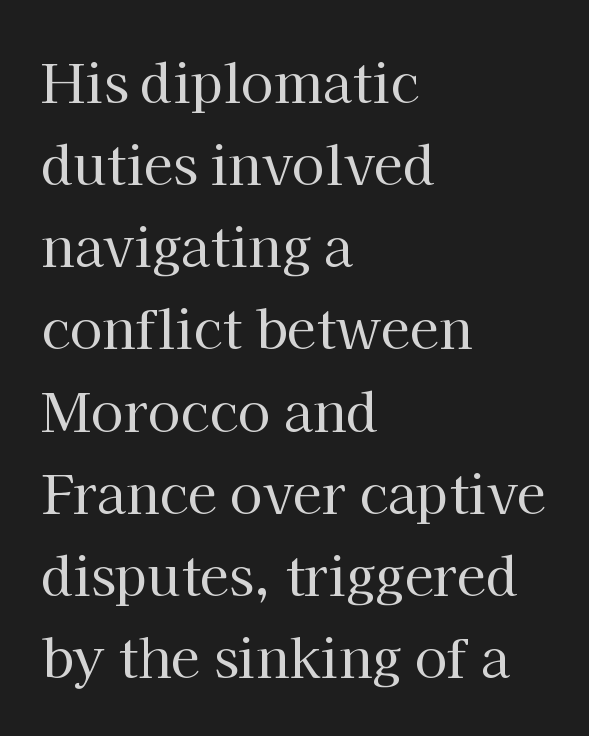
Here the designer chose a conventional face with non-uniform glyph widths. Notice how the passage keeps a crisp vertical edge on the left only. Spacing between characters is what you'd get straight out of the box. Nothing heavy about these letters — not bold at all.
